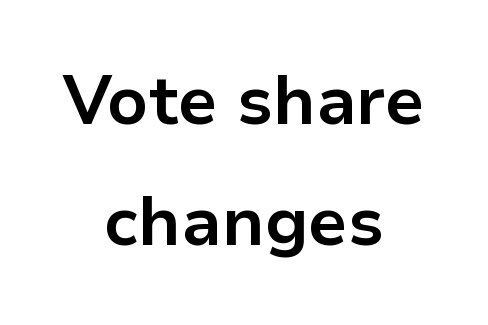
{"serif": "no", "italic": "no", "bold": "yes", "weight": "bold", "width": "normal", "stroke_contrast": "low", "x_height": "medium", "monospaced": "no", "underline": "no", "align": "center", "line_spacing_ratio": 1.78, "letter_spacing": "normal", "letter_spacing_em": 0.0, "glyph_px": 68}
